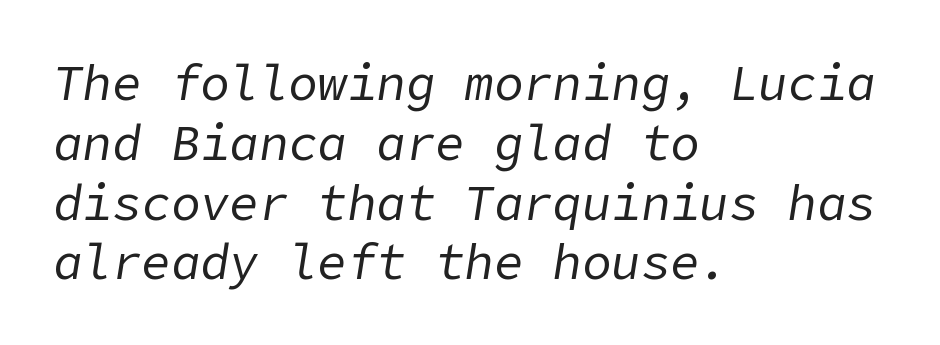
Q: Is the text bold? A: No.
Q: Is the text italic (slanted)? A: Yes, it leans right by about 9 degrees.
Q: Is the text underlined? A: No.
Q: How is the paragraph aligned? A: Left-aligned.
Q: Is the spacing between letters normal or unusually wide? A: Normal.
Q: Width (condensed, normal, or wide)? A: Normal.
Q: Stroke contrast? A: Low.
Q: x-height? A: Medium.
